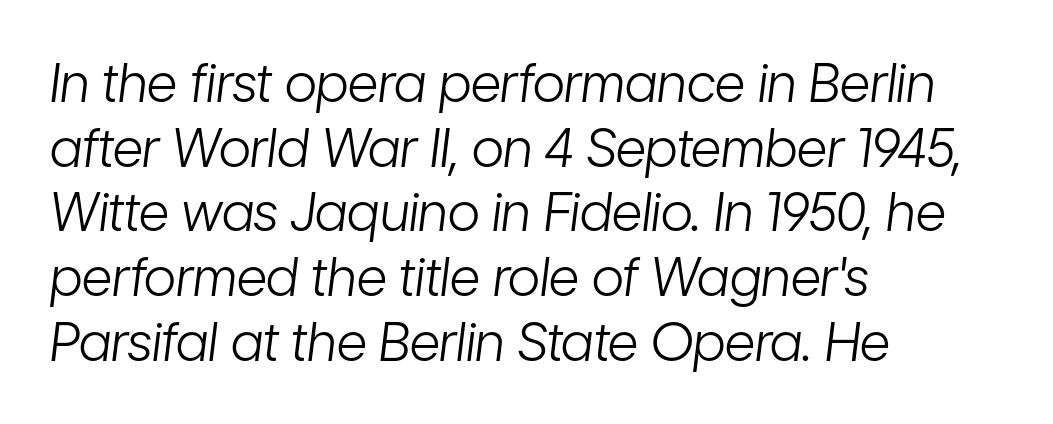
Q: Is the text bold? A: No.
Q: Is the text italic (slanted)? A: Yes, it leans right by about 7 degrees.
Q: Is the text underlined? A: No.
Q: How is the paragraph aligned? A: Left-aligned.
Q: Is the spacing between letters normal or unusually wide? A: Normal.
Q: Width (condensed, normal, or wide)? A: Condensed.
Q: Stroke contrast? A: Low.
Q: x-height? A: Medium.
Q: Monospaced? A: No.
